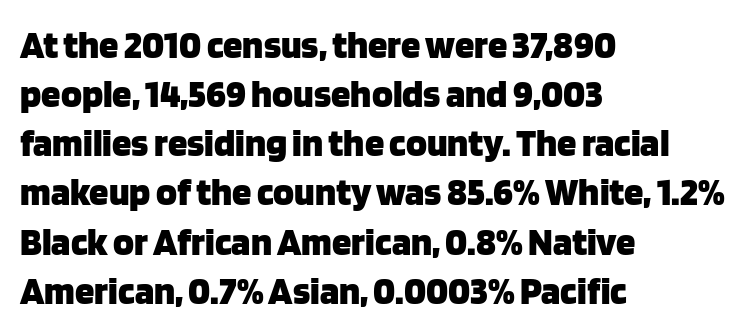
The image shows 39 px heavy sans-serif type, upright; set left-aligned, normal line spacing (1.26x), normal letter spacing, not underlined; low stroke contrast and a large x-height.
